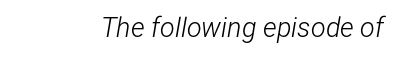
Anything drawn beneath the words? Only blank space. The text carries the slant typical of an italic or oblique font. On a weight scale, this lands at 450 or below. Observe the ordinary spacing: letters are neighbours, not strangers.
